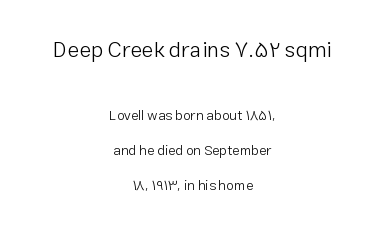
{"italic": "no", "bold": "no", "underline": "no", "align": "center", "line_spacing": "loose", "line_spacing_ratio": 2.49, "letter_spacing": "normal", "letter_spacing_em": 0.0, "larger_block": "first", "size_ratio": 1.57, "glyph_px": 22}
